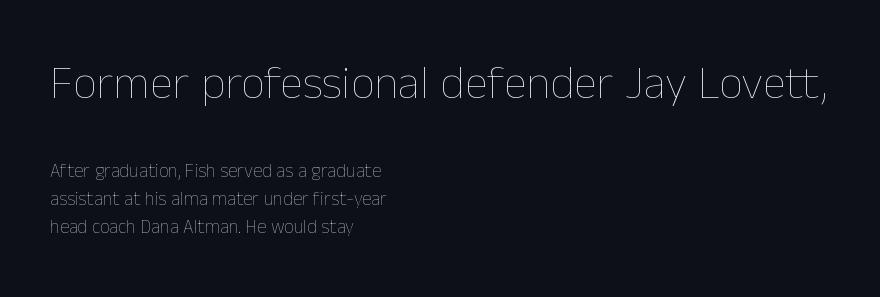
The image shows 47 px thin type, upright; set left-aligned, normal line spacing (1.48x), normal letter spacing, not underlined; the first (top) block is 2.47x larger; low stroke contrast and a medium x-height.
